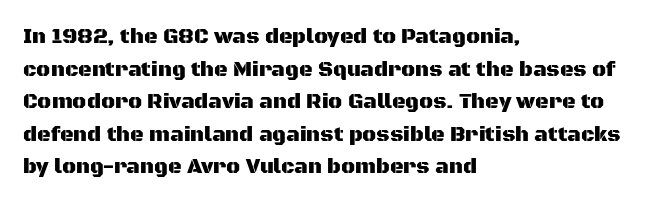
{"italic": "no", "underline": "no", "align": "left", "line_spacing": "normal", "line_spacing_ratio": 1.55, "letter_spacing": "normal", "letter_spacing_em": 0.0, "glyph_px": 21}
